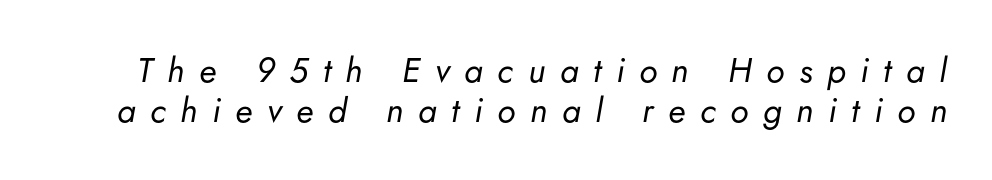
{"italic": "yes", "lean": "right", "slant_degrees": 5, "bold": "no", "weight": "regular", "width": "normal", "stroke_contrast": "low", "x_height": "small", "monospaced": "no", "underline": "no", "line_spacing_ratio": 1.17, "letter_spacing": "wide", "letter_spacing_em": 0.43, "glyph_px": 34}
